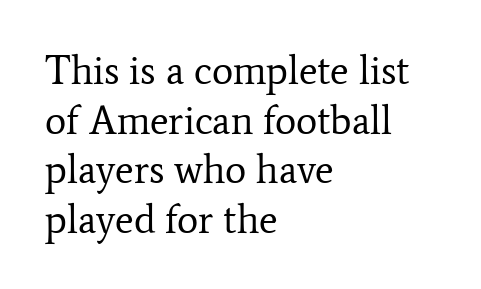
Q: Is the text bold? A: No.
Q: Is the text italic (slanted)? A: No, it is upright.
Q: Is the typeface a serif or a sans-serif typeface? A: Serif.
Q: Is the text underlined? A: No.
Q: How is the paragraph aligned? A: Left-aligned.
Q: Is the spacing between letters normal or unusually wide? A: Normal.
Q: Width (condensed, normal, or wide)? A: Normal.
Q: Stroke contrast? A: Low.
Q: x-height? A: Medium.
Q: Monospaced? A: No.
